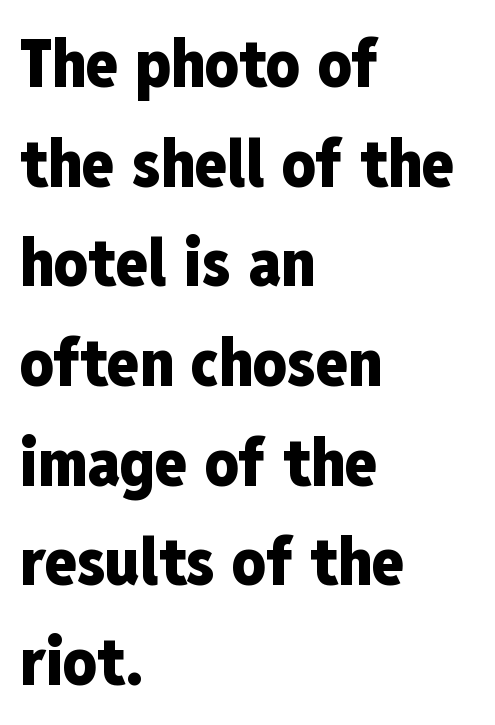
The image shows 66 px heavy, condensed sans-serif type, upright; set left-aligned, normal line spacing (1.51x), normal letter spacing, not underlined; low stroke contrast and a medium x-height.
